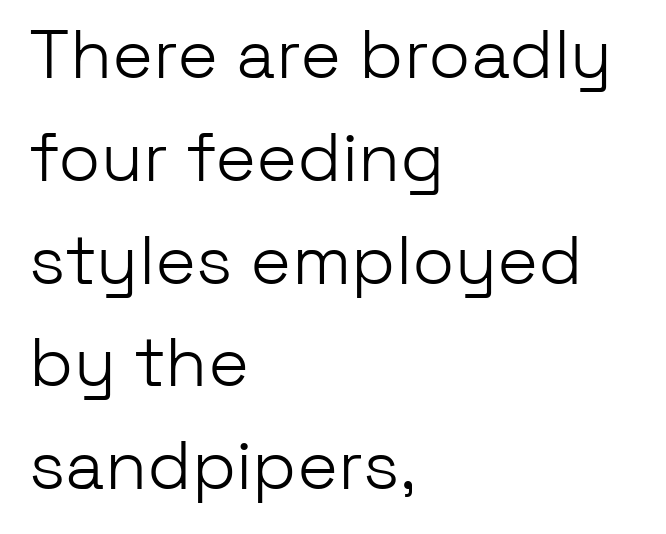
This is the regular roman posture of the typeface. Letters rest on an invisible, unmarked baseline. The horizontal fit of the characters is conventional and even. The passage shown is typed in a proportional face where columns would drift.
